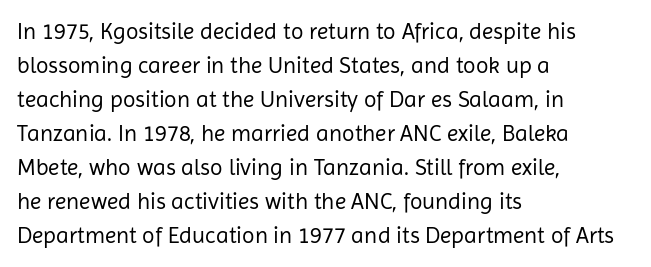
Q: Is the text bold? A: No.
Q: Is the text italic (slanted)? A: No, it is upright.
Q: Is the text underlined? A: No.
Q: How is the paragraph aligned? A: Left-aligned.
Q: Is the spacing between letters normal or unusually wide? A: Normal.
Q: Is the spacing between lines tight, normal or loose? A: Normal.
